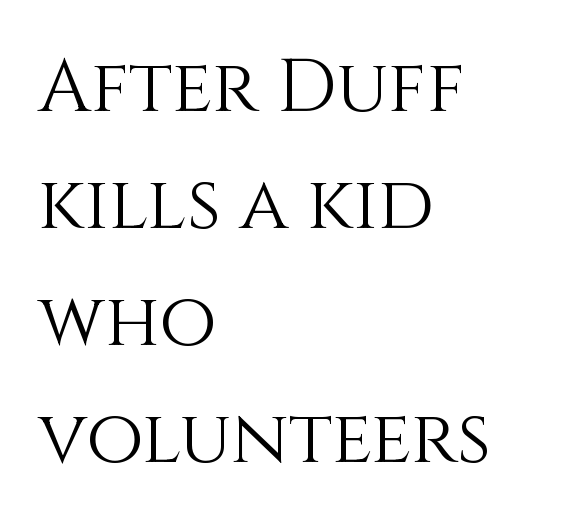
{"italic": "no", "bold": "no", "weight": "light", "width": "normal", "stroke_contrast": "medium", "x_height": "large", "monospaced": "no", "underline": "no", "align": "left", "line_spacing": "normal", "line_spacing_ratio": 1.58, "letter_spacing": "normal", "letter_spacing_em": 0.0, "glyph_px": 74}
